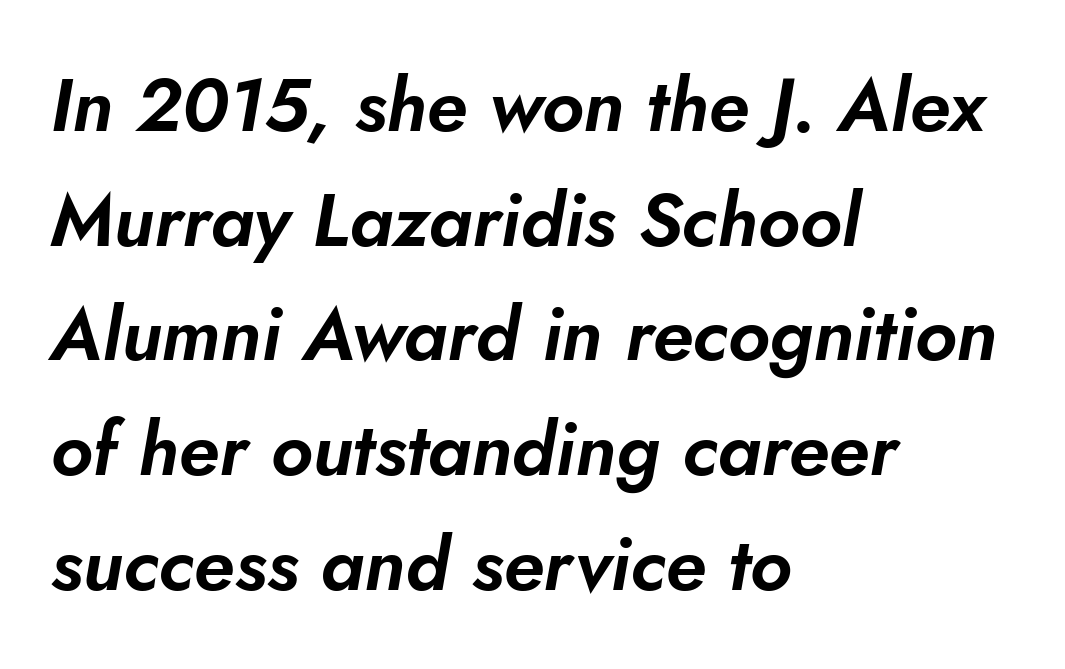
Q: Is the text italic (slanted)? A: Yes, it leans right by about 10 degrees.
Q: Is the text underlined? A: No.
Q: How is the paragraph aligned? A: Left-aligned.
Q: Is the spacing between letters normal or unusually wide? A: Normal.
Q: Is the spacing between lines tight, normal or loose? A: Normal.
Q: Width (condensed, normal, or wide)? A: Normal.
Q: Stroke contrast? A: Low.
Q: x-height? A: Small.
Q: Monospaced? A: No.
